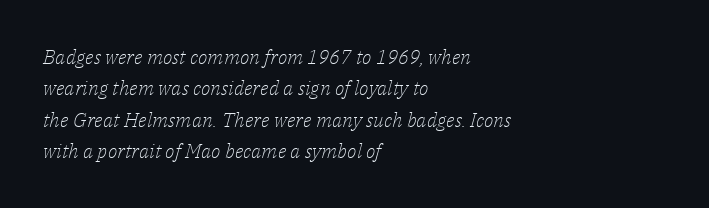
The image shows 20 px text type, italic (leaning right); set left-aligned, normal line spacing (1.57x), normal letter spacing, not underlined.
